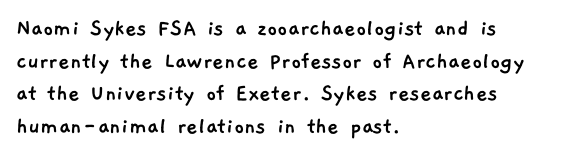
Q: Is the text underlined? A: No.
Q: How is the paragraph aligned? A: Left-aligned.
Q: Is the spacing between letters normal or unusually wide? A: Normal.
Q: Is the spacing between lines tight, normal or loose? A: Normal.
